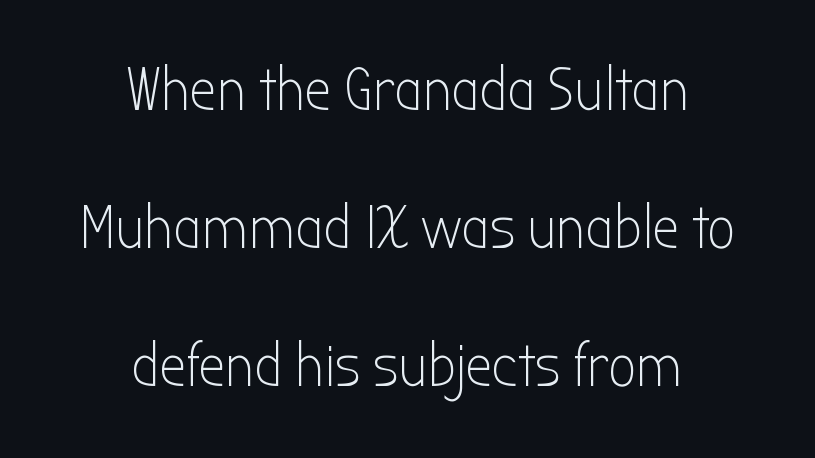
Q: Is the text bold? A: No.
Q: Is the text italic (slanted)? A: No, it is upright.
Q: Is the typeface a serif or a sans-serif typeface? A: Sans-serif.
Q: Is the text underlined? A: No.
Q: How is the paragraph aligned? A: Centered.
Q: Is the spacing between letters normal or unusually wide? A: Normal.
Q: Is the spacing between lines tight, normal or loose? A: Loose.
Q: Width (condensed, normal, or wide)? A: Condensed.
Q: Stroke contrast? A: Low.
Q: x-height? A: Medium.
Q: Monospaced? A: No.
